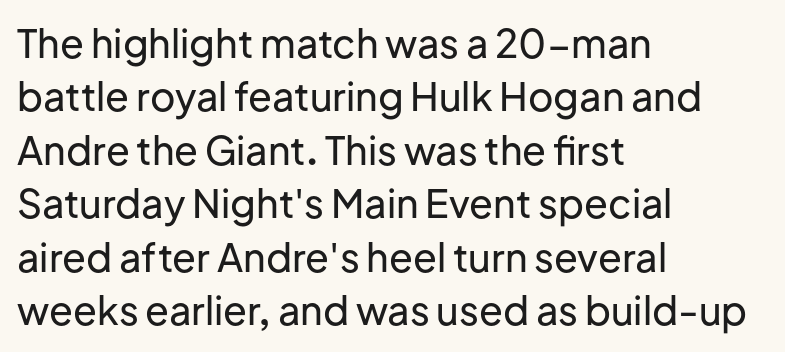
Rows of type keep a routine distance in the vertical direction. The paragraph has a hard left edge and a soft right edge. Classification — sans serif. Upright lettering throughout. Each letter keeps its own natural width here, so spacing adapts to shape.
